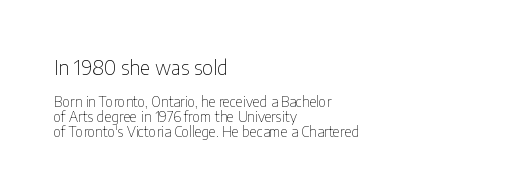
The image shows 20 px text type, upright; set left-aligned, tight line spacing (1.08x), normal letter spacing, not underlined; the first (top) block is 1.43x larger.
